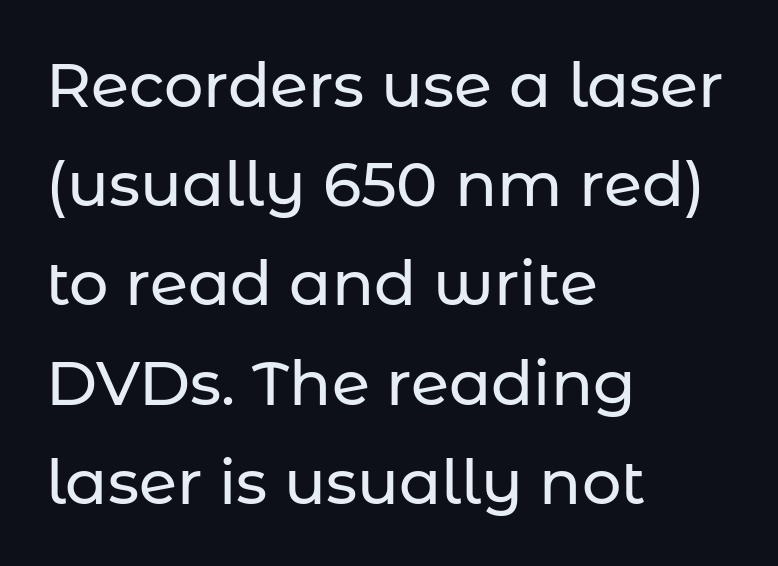
Q: Is the text italic (slanted)? A: No, it is upright.
Q: Is the typeface a serif or a sans-serif typeface? A: Sans-serif.
Q: Is the text underlined? A: No.
Q: How is the paragraph aligned? A: Left-aligned.
Q: Is the spacing between letters normal or unusually wide? A: Normal.
Q: Is the spacing between lines tight, normal or loose? A: Normal.
Q: Width (condensed, normal, or wide)? A: Normal.
Q: Stroke contrast? A: Low.
Q: x-height? A: Medium.
Q: Monospaced? A: No.
